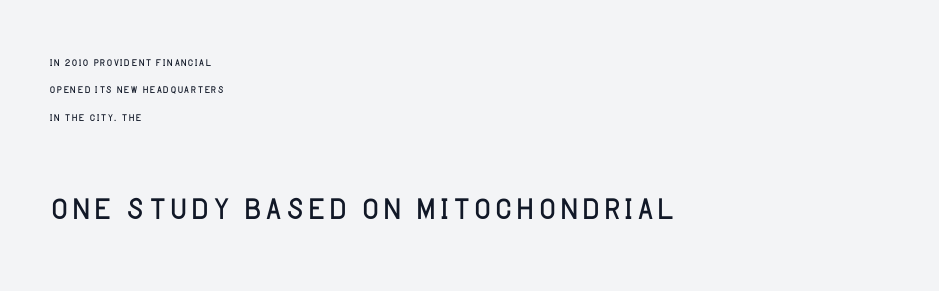
The image shows 46 px light sans-serif type, upright; set left-aligned, line spacing 1.82x, normal letter spacing, not underlined; the second (bottom) block is 3.07x larger; low stroke contrast and a large x-height.
